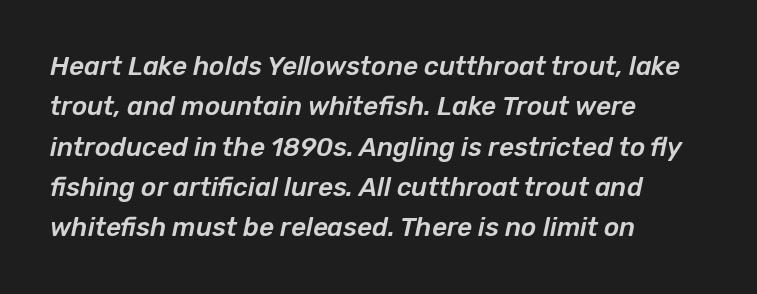
Default kerning and tracking; the words read as compact shapes. Summary of vertical rhythm: regular, with standard interline spacing. Nobody drew a line under any word here. In terms of posture, this sample is oblique. Casual observation: everything's shoved over to the left.
